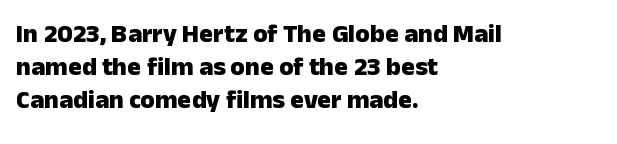
Q: Is the text bold? A: Yes.
Q: Is the text italic (slanted)? A: No, it is upright.
Q: Is the text underlined? A: No.
Q: How is the paragraph aligned? A: Left-aligned.
Q: Is the spacing between letters normal or unusually wide? A: Normal.
Q: Is the spacing between lines tight, normal or loose? A: Normal.
